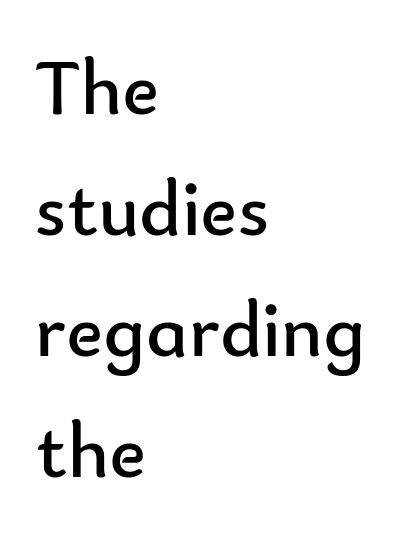
{"serif": "no", "italic": "no", "bold": "no", "weight": "regular", "width": "normal", "stroke_contrast": "low", "x_height": "small", "monospaced": "no", "underline": "no", "align": "left", "line_spacing": "normal", "line_spacing_ratio": 1.53, "letter_spacing": "normal", "letter_spacing_em": 0.0, "glyph_px": 79}
